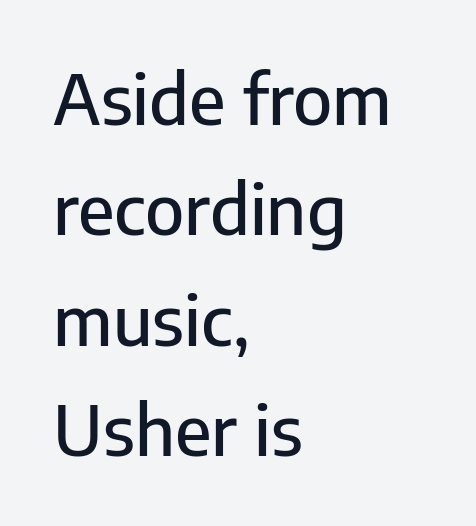
The image shows 69 px sans-serif type, upright; set left-aligned, normal line spacing (1.6x), normal letter spacing, not underlined; low stroke contrast and a medium x-height.
